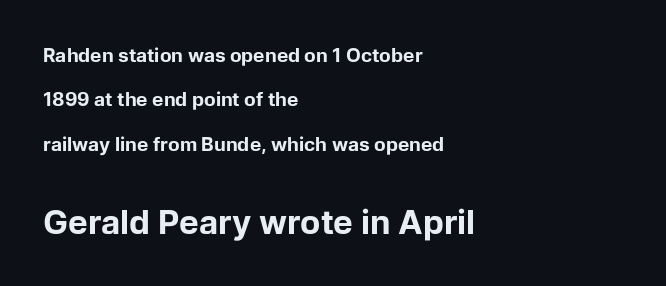
{"serif": "no", "italic": "no", "bold": "yes", "weight": "bold", "width": "normal", "stroke_contrast": "low", "x_height": "medium", "monospaced": "no", "underline": "no", "align": "left", "line_spacing": "loose", "line_spacing_ratio": 2.33, "letter_spacing": "normal", "letter_spacing_em": 0.0, "larger_block": "second", "size_ratio": 1.74, "glyph_px": 33}
